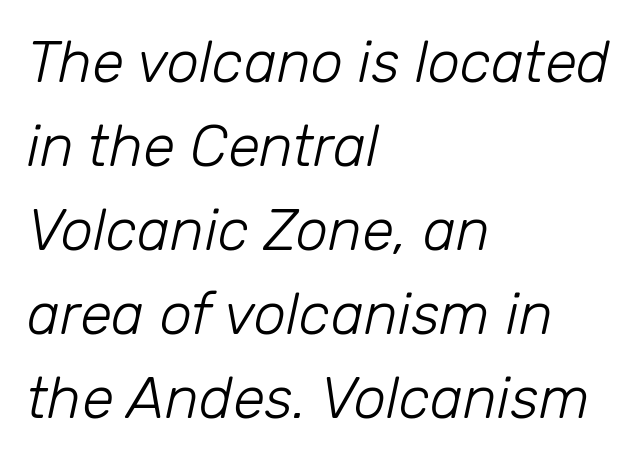
{"italic": "yes", "lean": "right", "slant_degrees": 12, "bold": "no", "weight": "light", "width": "normal", "stroke_contrast": "low", "x_height": "medium", "monospaced": "no", "underline": "no", "align": "left", "line_spacing": "normal", "line_spacing_ratio": 1.45, "letter_spacing": "normal", "letter_spacing_em": 0.0, "glyph_px": 58}
